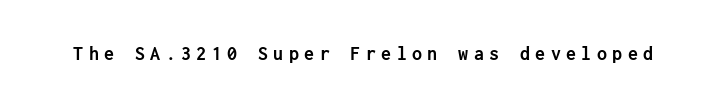
Nope, not italic — everything's standing straight. No word sits above an underline. These lines have a slow, spaced-out rhythm from letter to letter. Plenty of ink on the page — the face is bold.
